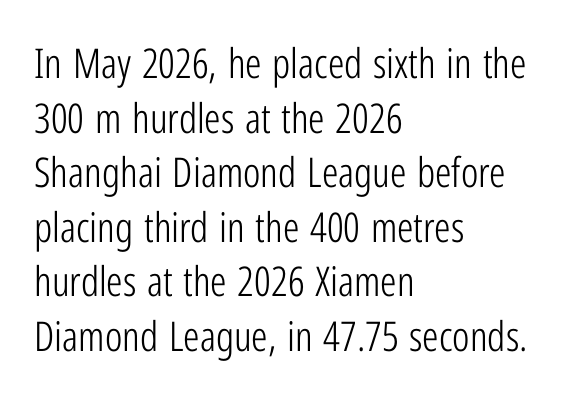
The image shows 41 px light, condensed sans-serif type, upright; set left-aligned, normal line spacing (1.33x), normal letter spacing, not underlined; low stroke contrast and a medium x-height.
